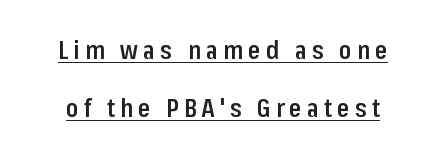
The image shows 25 px text type, upright; set loose line spacing (2.31x), unusually wide letter spacing (+0.21 em), underlined.
